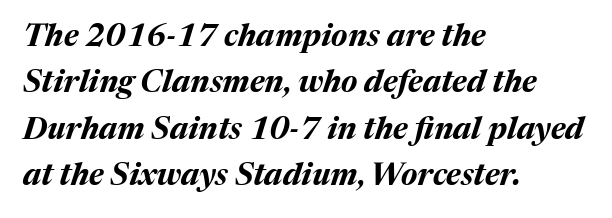
This sample uses an oblique cut, with every glyph tilted off the vertical. Typographic density is high because the face is bold. In CSS terms this would be text-align: left. Leading matches the norm, producing a regular column.
